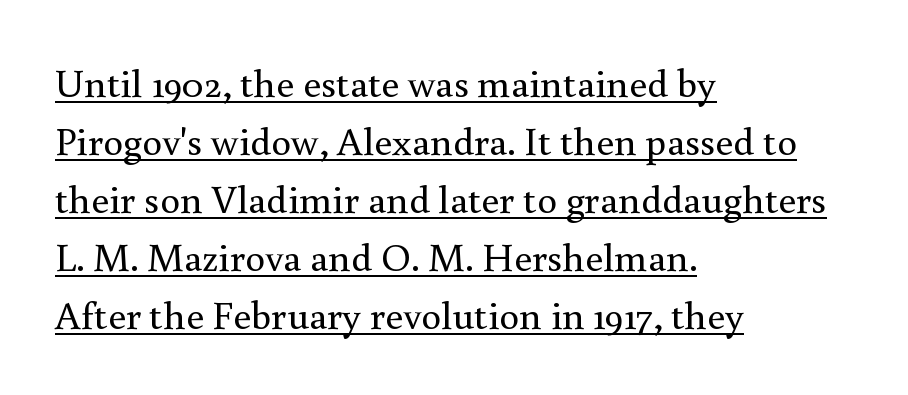
The image shows 40 px regular-weight serif type, upright; set left-aligned, normal line spacing (1.45x), normal letter spacing, underlined; a small x-height.
